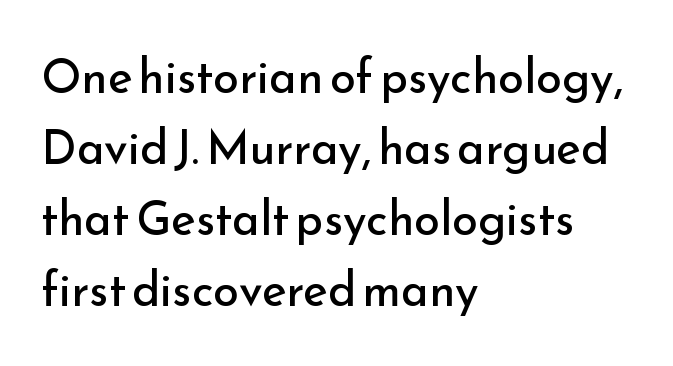
The compositor pushed each line to the left boundary. Posture: straight, roman, zero tilt. Do the characters align in a grid? No, the font is proportional. How are the letters spaced? Ordinarily, with no added tracking. The face used here is a sans, in the tradition of grotesques and geometrics. The space directly below the letters is spotless.
